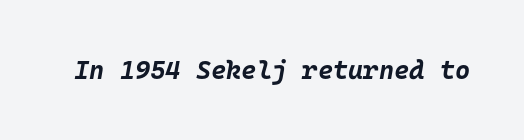
{"italic": "yes", "lean": "right", "slant_degrees": 10, "bold": "yes", "underline": "no", "letter_spacing": "normal", "letter_spacing_em": 0.0, "glyph_px": 26}
